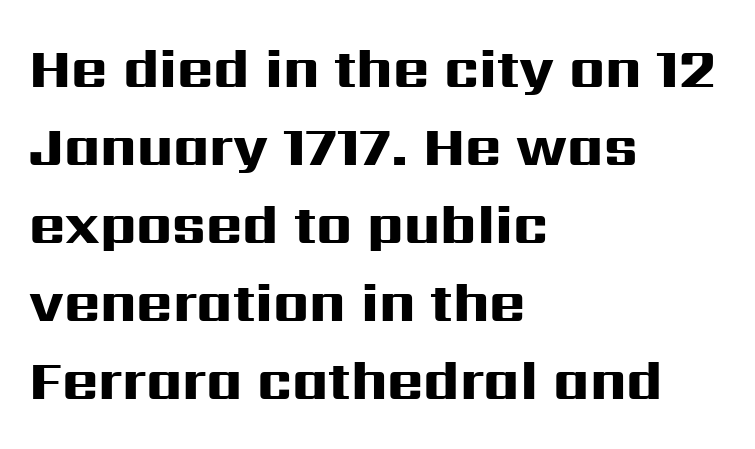
Line starts are locked; line ends wander. Compared with typical paragraphs, the rows here are spaced about the same. Character widths vary here, with narrow letters taking less room than wide ones. Strong, thick strokes mark this as bold type. The characters display no serif detailing; their extremities are plain. The string is rendered with underlining switched off.
